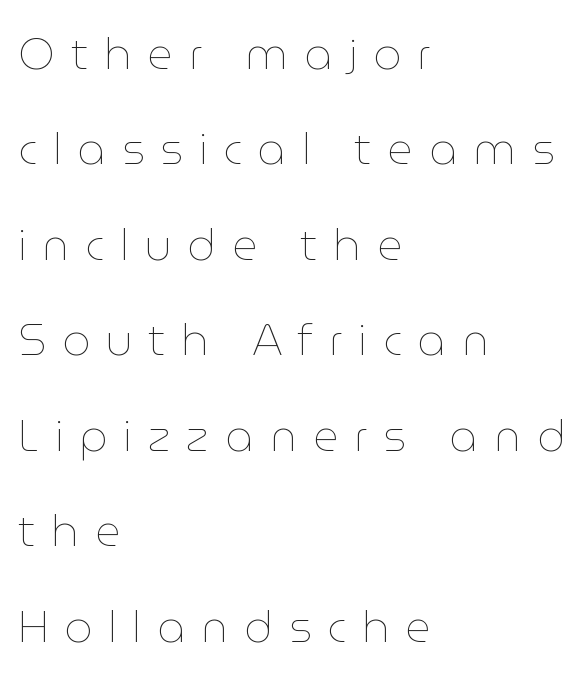
{"italic": "no", "bold": "no", "weight": "thin", "width": "normal", "stroke_contrast": "low", "x_height": "medium", "monospaced": "no", "underline": "no", "align": "left", "line_spacing": "loose", "line_spacing_ratio": 2.17, "letter_spacing": "wide", "letter_spacing_em": 0.36, "glyph_px": 44}
